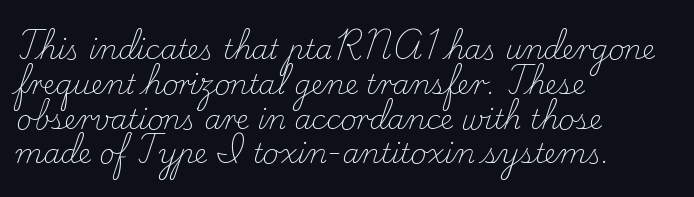
{"bold": "no", "underline": "no", "align": "left", "line_spacing": "normal", "line_spacing_ratio": 1.29, "letter_spacing": "normal", "letter_spacing_em": 0.0, "glyph_px": 27}
